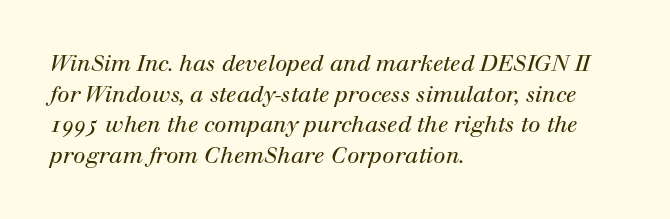
{"italic": "yes", "lean": "right", "slant_degrees": 12, "bold": "no", "underline": "no", "align": "left", "line_spacing": "normal", "line_spacing_ratio": 1.39, "letter_spacing": "normal", "letter_spacing_em": 0.0, "glyph_px": 22}
